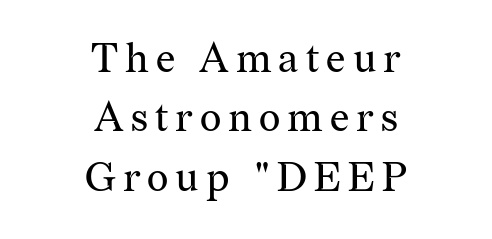
The specimen reads as upright at a glance. Yep, those are serifs on the letters. Compared with typical paragraphs, the rows here are spaced about the same. Weight: not bold — regular or lighter. Bare-footed words on every line. These lines are centered, leaving both edges ragged.
